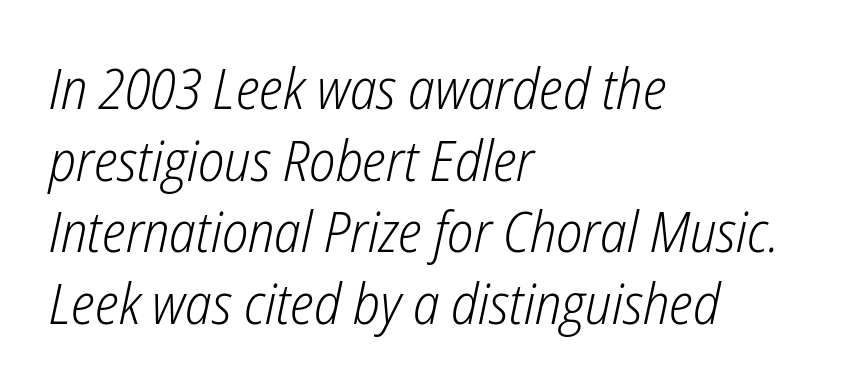
{"italic": "yes", "lean": "right", "slant_degrees": 12, "bold": "no", "weight": "light", "width": "condensed", "stroke_contrast": "low", "x_height": "medium", "monospaced": "no", "underline": "no", "align": "left", "line_spacing": "normal", "line_spacing_ratio": 1.28, "letter_spacing": "normal", "letter_spacing_em": 0.0, "glyph_px": 56}
